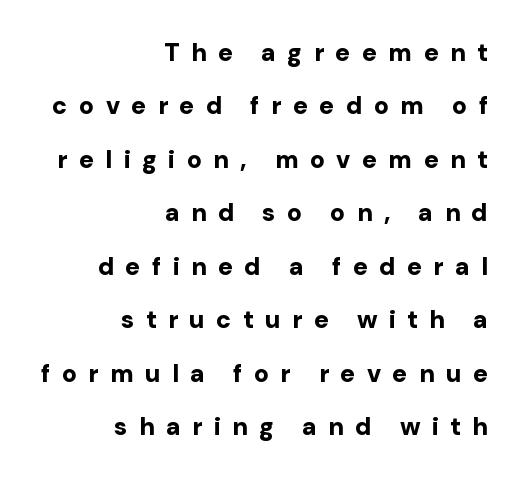
Students, this is bold: see how much ink each stroke carries. Has an underline been added? It has not. Observe the wide spacing: letters keep a clear distance from each other. The letters stand straight up with perfectly vertical stems.
